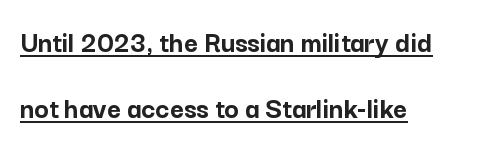
The image shows 30 px semibold sans-serif type, upright; set left-aligned, loose line spacing (2.2x), normal letter spacing, underlined; low stroke contrast and a medium x-height.
